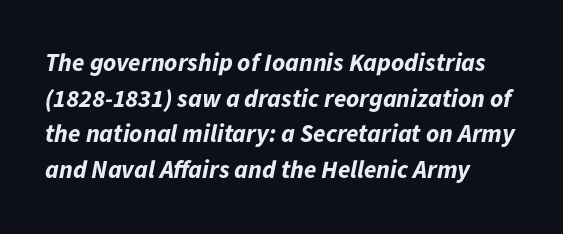
Q: Is the text bold? A: Yes.
Q: Is the text italic (slanted)? A: Yes, it leans right by about 11 degrees.
Q: Is the text underlined? A: No.
Q: How is the paragraph aligned? A: Left-aligned.
Q: Is the spacing between letters normal or unusually wide? A: Normal.
Q: Is the spacing between lines tight, normal or loose? A: Normal.
